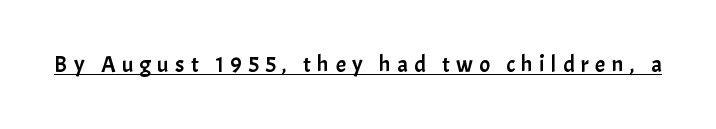
{"italic": "no", "underline": "yes", "letter_spacing": "wide", "letter_spacing_em": 0.27, "glyph_px": 23}
